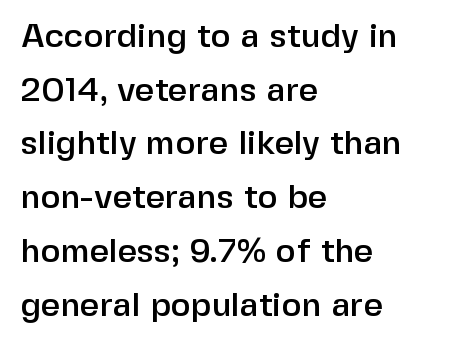
{"serif": "no", "italic": "no", "width": "normal", "stroke_contrast": "low", "x_height": "medium", "monospaced": "no", "underline": "no", "align": "left", "line_spacing": "normal", "line_spacing_ratio": 1.58, "letter_spacing": "normal", "letter_spacing_em": 0.0, "glyph_px": 34}
